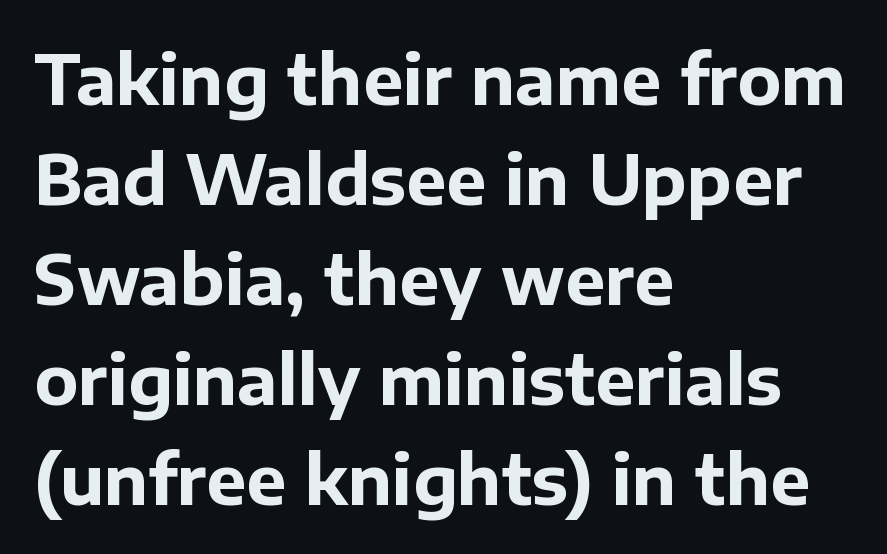
Q: Is the text bold? A: Yes.
Q: Is the text italic (slanted)? A: No, it is upright.
Q: Is the typeface a serif or a sans-serif typeface? A: Sans-serif.
Q: Is the text underlined? A: No.
Q: How is the paragraph aligned? A: Left-aligned.
Q: Is the spacing between letters normal or unusually wide? A: Normal.
Q: Is the spacing between lines tight, normal or loose? A: Normal.
Q: Width (condensed, normal, or wide)? A: Normal.
Q: Stroke contrast? A: Low.
Q: x-height? A: Medium.
Q: Monospaced? A: No.
